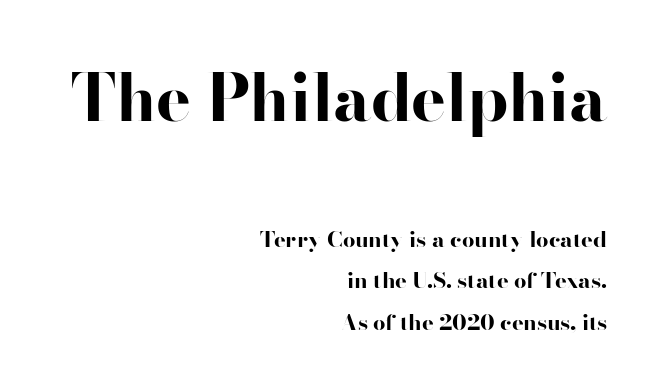
Compared with an ordinary text face, these strokes are far heavier — a full bold. Bare-footed words on every line. The letterforms sit shoulder to shoulder at normal distance. It's the straight-up-and-down kind of type. Looks like regular typesetting: each glyph gets only the width it needs.
